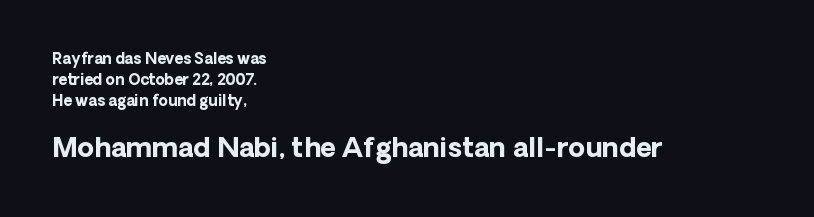
Q: Is the text bold? A: Yes.
Q: Is the text italic (slanted)? A: No, it is upright.
Q: Is the text underlined? A: No.
Q: How is the paragraph aligned? A: Left-aligned.
Q: Is the spacing between letters normal or unusually wide? A: Normal.
Q: Is the spacing between lines tight, normal or loose? A: Normal.
Q: Which block of text is set in a larger size, the first (top) or the second (bottom)? A: The second (bottom) one.
